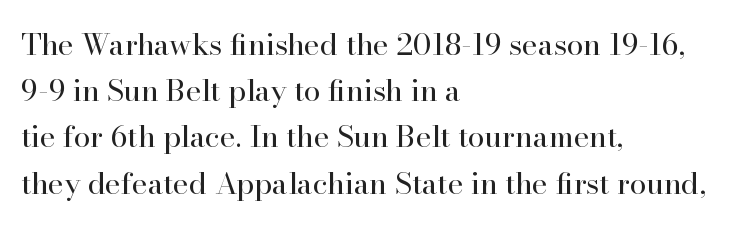
A typesetter would call this zero additional tracking. The compositor pushed each line to the left boundary. The designer went with a serif here, giving each stem small feet. The cut favours lightness, reaching ordinary text weight at its darkest. Vertical spacing — default. It's the straight-up-and-down kind of type.
